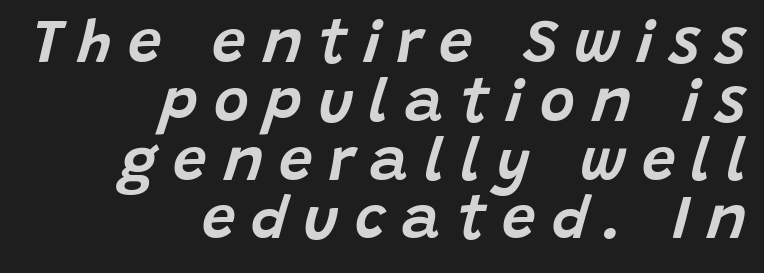
{"italic": "yes", "lean": "right", "slant_degrees": 15, "width": "normal", "stroke_contrast": "low", "x_height": "large", "monospaced": "no", "underline": "no", "align": "right", "line_spacing": "tight", "line_spacing_ratio": 0.98, "letter_spacing": "wide", "letter_spacing_em": 0.27, "glyph_px": 60}
